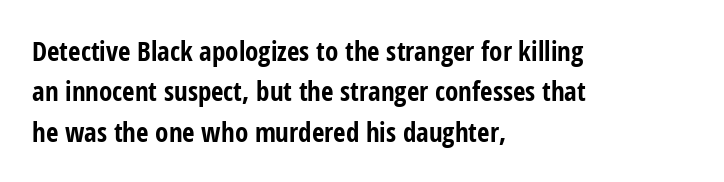
The image shows 27 px bold type, upright; set left-aligned, normal line spacing (1.5x), normal letter spacing, not underlined.
